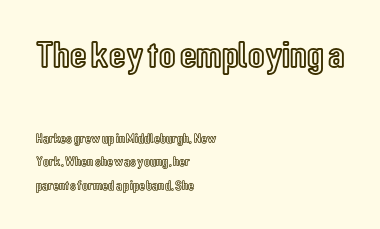
Q: Is the text italic (slanted)? A: No, it is upright.
Q: Is the text underlined? A: No.
Q: How is the paragraph aligned? A: Left-aligned.
Q: Is the spacing between letters normal or unusually wide? A: Normal.
Q: Is the spacing between lines tight, normal or loose? A: Normal.
Q: Which block of text is set in a larger size, the first (top) or the second (bottom)? A: The first (top) one.
Q: Width (condensed, normal, or wide)? A: Condensed.
Q: x-height? A: Medium.
Q: Monospaced? A: No.
